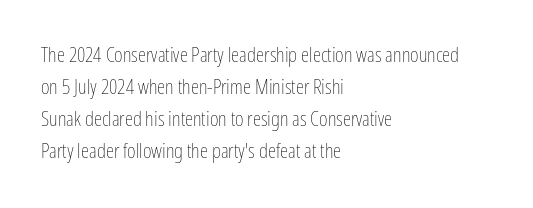
{"italic": "no", "bold": "no", "underline": "no", "align": "left", "line_spacing": "normal", "line_spacing_ratio": 1.52, "letter_spacing": "normal", "letter_spacing_em": 0.0, "glyph_px": 21}
